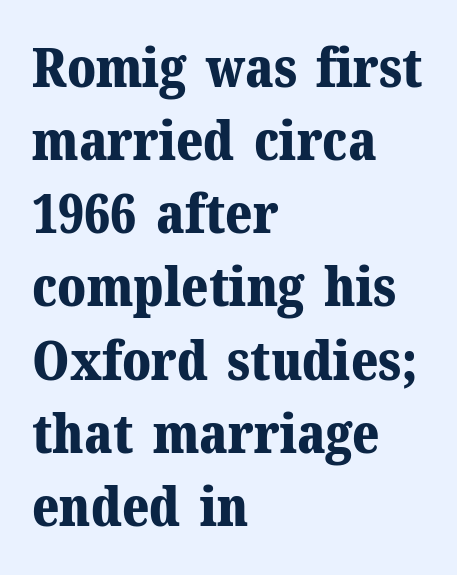
The image shows 55 px bold serif type, upright; set left-aligned, normal line spacing (1.33x), normal letter spacing, not underlined; medium stroke contrast and a medium x-height.
